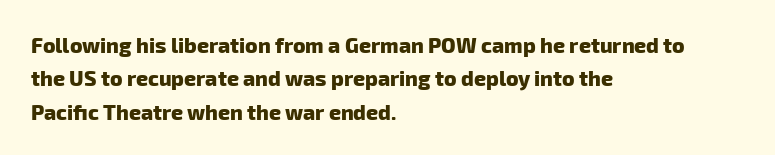
The image shows 21 px bold type; set left-aligned, normal line spacing (1.59x), normal letter spacing, not underlined.
